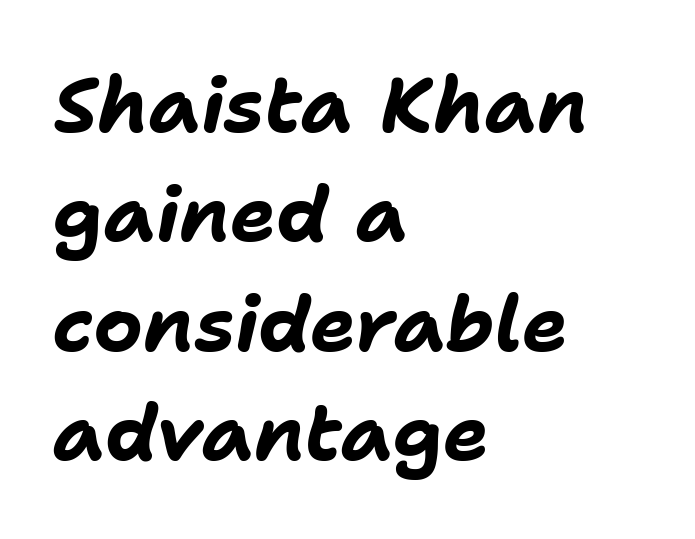
{"italic": "yes", "lean": "right", "slant_degrees": 11, "bold": "yes", "weight": "bold", "width": "normal", "stroke_contrast": "low", "x_height": "medium", "monospaced": "no", "underline": "no", "align": "left", "line_spacing": "normal", "line_spacing_ratio": 1.42, "letter_spacing": "normal", "letter_spacing_em": 0.0, "glyph_px": 77}
